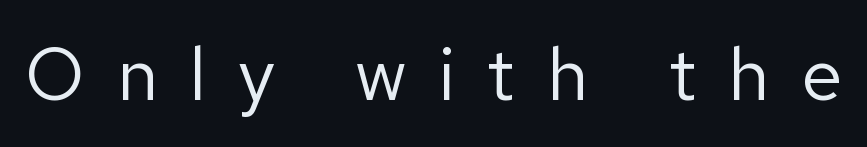
{"serif": "no", "italic": "no", "bold": "no", "weight": "regular", "width": "normal", "stroke_contrast": "low", "x_height": "medium", "monospaced": "no", "underline": "no", "letter_spacing": "wide", "letter_spacing_em": 0.43, "glyph_px": 74}
